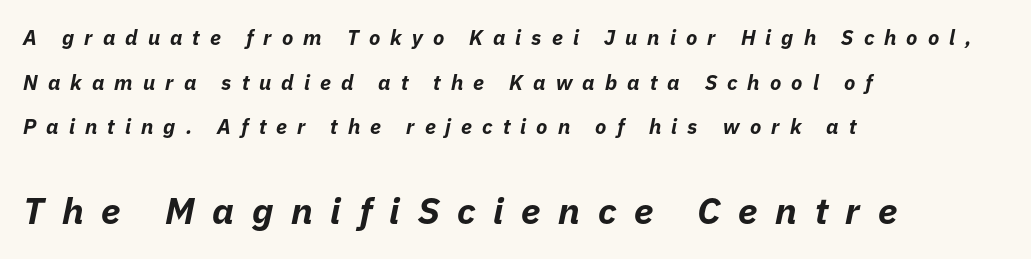
Would a proofreader flag this as italicized? Yes. Top chunk: small. Bottom chunk: large. Successive baselines arrive slowly, with a big drop between each. The rendering inserts visible extra space after every character. Spacing verdict: proportional, widths tailored to each character. Typographic density is high because the face is bold.
